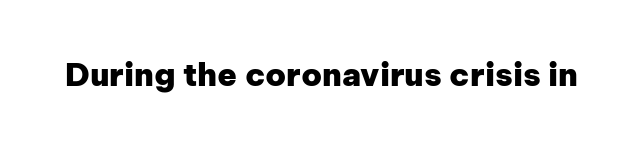
{"serif": "no", "italic": "no", "bold": "yes", "weight": "heavy", "width": "normal", "stroke_contrast": "low", "x_height": "medium", "monospaced": "no", "underline": "no", "letter_spacing": "normal", "letter_spacing_em": 0.0, "glyph_px": 32}
